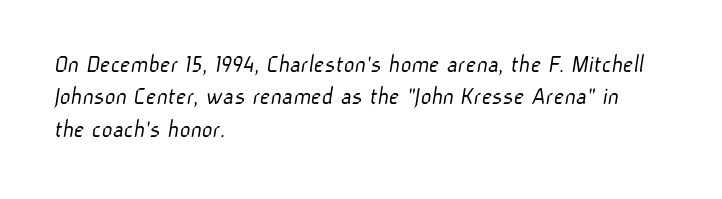
{"bold": "no", "underline": "no", "align": "left", "line_spacing": "normal", "line_spacing_ratio": 1.25, "letter_spacing": "normal", "letter_spacing_em": 0.0, "glyph_px": 26}
